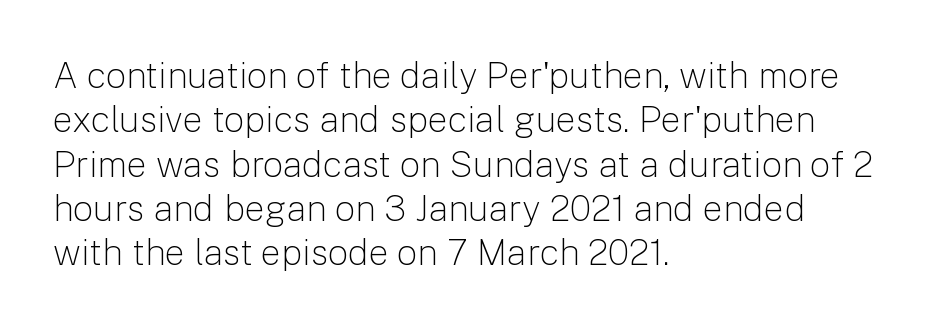
{"serif": "no", "italic": "no", "bold": "no", "weight": "light", "width": "normal", "stroke_contrast": "low", "x_height": "medium", "monospaced": "no", "underline": "no", "align": "left", "line_spacing_ratio": 1.23, "letter_spacing": "normal", "letter_spacing_em": 0.0, "glyph_px": 36}
